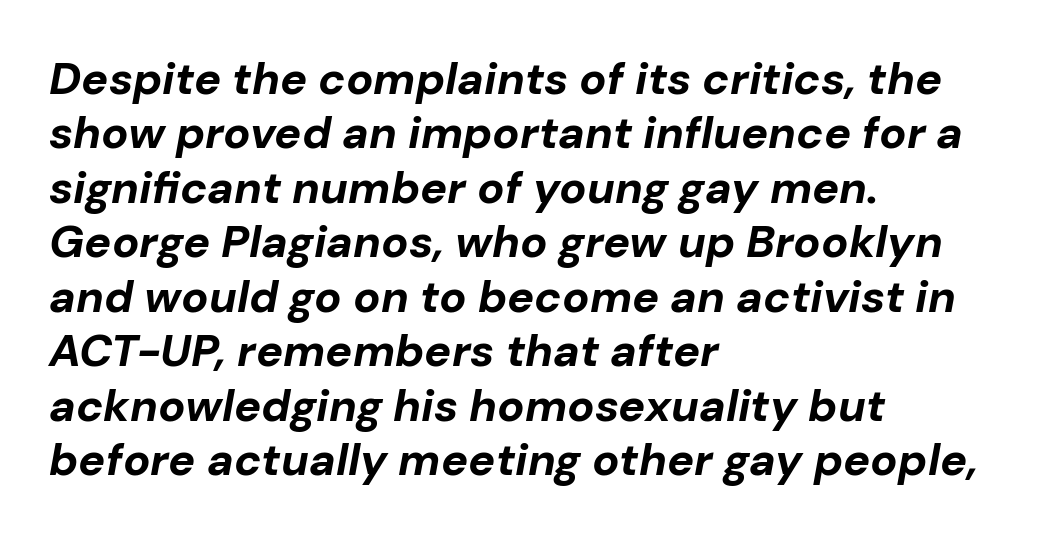
The lines are quadded left. When letters slant like this, we call the style italic. Set as a true bold cut, around the 700 mark. The letters advance in unequal steps, a hallmark of proportional type. Descender tails drop into unmarked territory.
